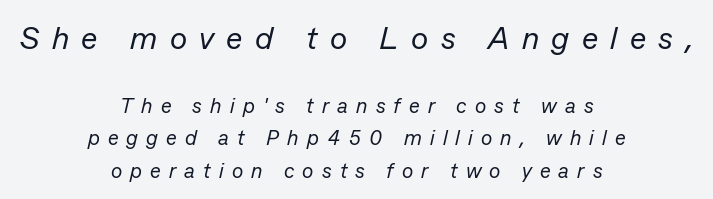
{"italic": "yes", "lean": "right", "slant_degrees": 13, "bold": "no", "weight": "regular", "width": "normal", "stroke_contrast": "low", "x_height": "medium", "monospaced": "no", "underline": "no", "align": "center", "line_spacing": "normal", "line_spacing_ratio": 1.54, "letter_spacing": "wide", "letter_spacing_em": 0.39, "larger_block": "first", "size_ratio": 1.52, "glyph_px": 32}
